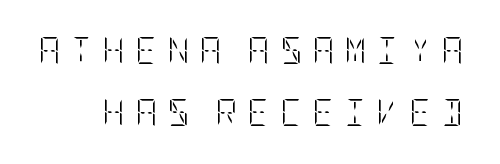
The image shows 27 px text type, upright; set loose line spacing (2.31x), unusually wide letter spacing (+0.38 em), not underlined.
